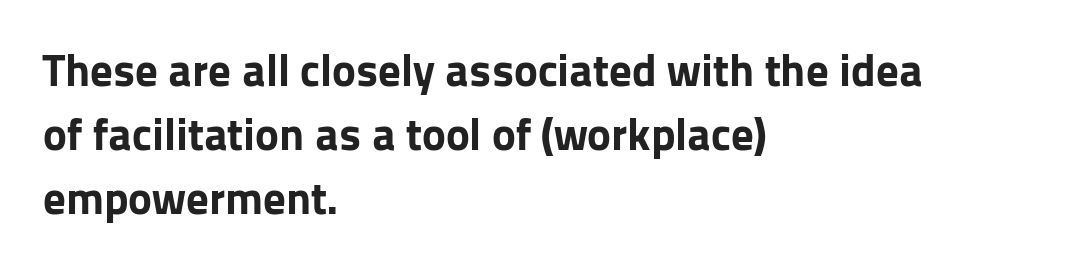
Does the copy run flush right? No — it runs flush left. Underlining? Definitely not there. Is the type bold? Yes — the strokes are clearly thick and heavy. Look at the tracking — it's just the regular setting, nothing added. Posture: straight, roman, zero tilt.
